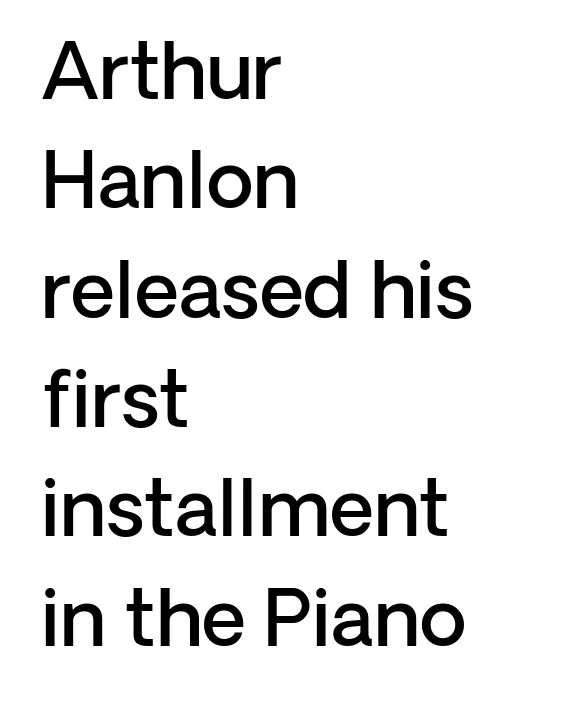
{"serif": "no", "italic": "no", "bold": "semi", "weight": "semibold", "width": "normal", "stroke_contrast": "low", "x_height": "medium", "monospaced": "no", "underline": "no", "align": "left", "line_spacing": "normal", "line_spacing_ratio": 1.42, "letter_spacing": "normal", "letter_spacing_em": 0.0, "glyph_px": 77}
